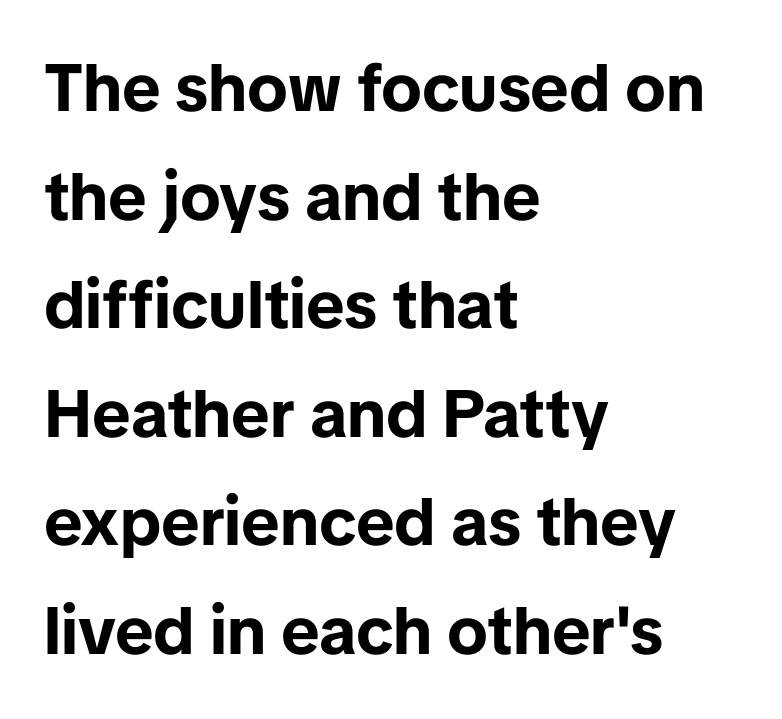
The image shows 67 px bold sans-serif type, upright; set left-aligned, normal line spacing (1.62x), normal letter spacing, not underlined; low stroke contrast and a medium x-height.
